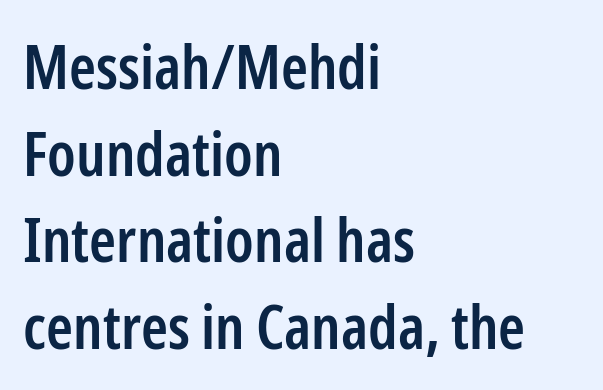
{"serif": "no", "italic": "no", "bold": "semi", "weight": "semibold", "width": "condensed", "stroke_contrast": "low", "x_height": "medium", "monospaced": "no", "underline": "no", "align": "left", "line_spacing": "normal", "line_spacing_ratio": 1.42, "letter_spacing": "normal", "letter_spacing_em": 0.0, "glyph_px": 61}
